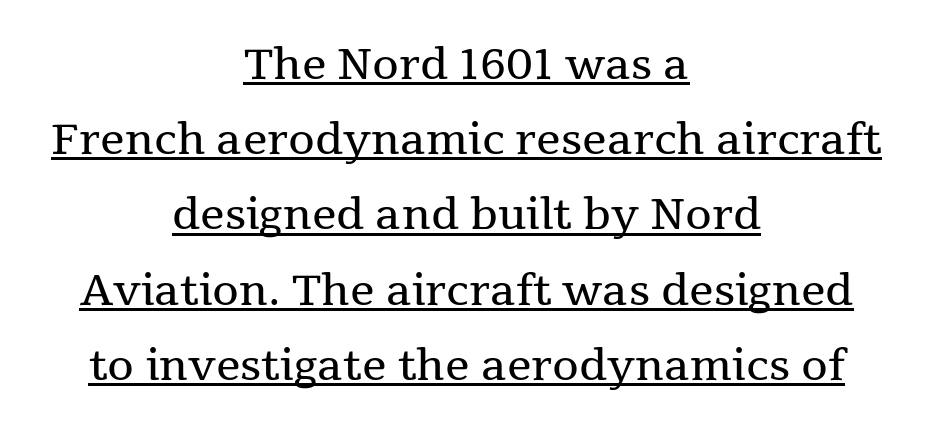
{"serif": "yes", "italic": "no", "bold": "no", "weight": "regular", "width": "normal", "stroke_contrast": "medium", "x_height": "medium", "monospaced": "no", "underline": "yes", "align": "center", "line_spacing_ratio": 1.75, "letter_spacing": "normal", "letter_spacing_em": 0.0, "glyph_px": 43}
